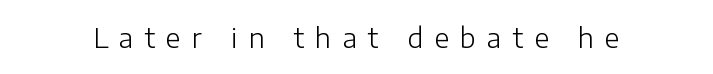
The image shows 27 px text type, upright; set unusually wide letter spacing (+0.41 em), not underlined.
